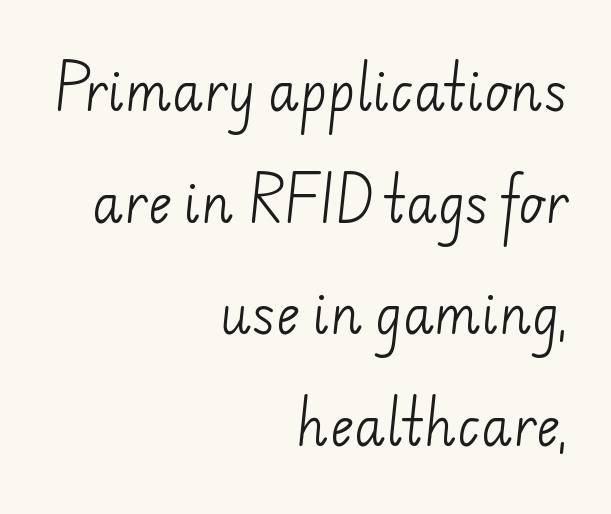
Q: Is the text bold? A: No.
Q: Is the typeface a serif or a sans-serif typeface? A: Sans-serif.
Q: Is the text underlined? A: No.
Q: How is the paragraph aligned? A: Right-aligned.
Q: Is the spacing between letters normal or unusually wide? A: Normal.
Q: Is the spacing between lines tight, normal or loose? A: Loose.
Q: Width (condensed, normal, or wide)? A: Normal.
Q: Stroke contrast? A: Low.
Q: x-height? A: Small.
Q: Monospaced? A: No.
